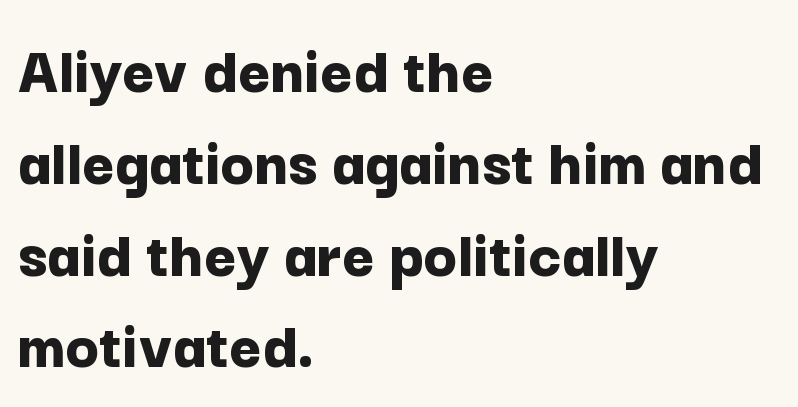
{"serif": "no", "italic": "no", "bold": "yes", "weight": "bold", "width": "normal", "stroke_contrast": "low", "x_height": "medium", "monospaced": "no", "underline": "no", "align": "left", "line_spacing": "normal", "line_spacing_ratio": 1.33, "letter_spacing": "normal", "letter_spacing_em": 0.0, "glyph_px": 69}
